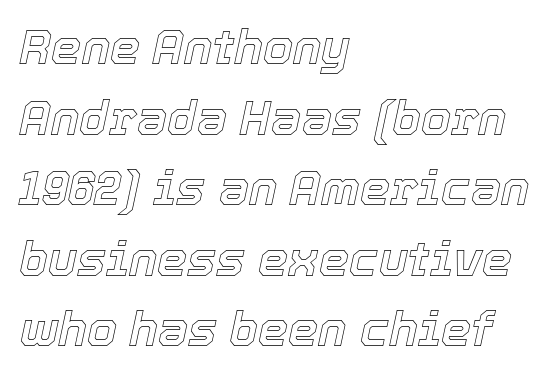
Q: Is the text italic (slanted)? A: Yes, it leans right by about 12 degrees.
Q: Is the text underlined? A: No.
Q: How is the paragraph aligned? A: Left-aligned.
Q: Is the spacing between letters normal or unusually wide? A: Normal.
Q: Is the spacing between lines tight, normal or loose? A: Normal.
Q: Width (condensed, normal, or wide)? A: Normal.
Q: x-height? A: Medium.
Q: Monospaced? A: No.
